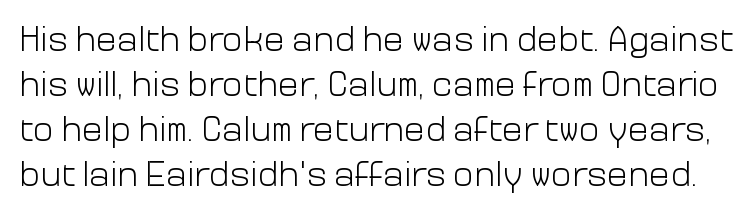
The rendering uses a moderate line-height, typical for paragraphs. Weight class: somewhere from thin through regular. Is this a fixed-width face? No — the glyphs have proportional, varying widths. Tall strokes in this sample are plumb rather than angled. Nobody drew a line under any word here. Words appear dense and cohesive because spacing is normal.
